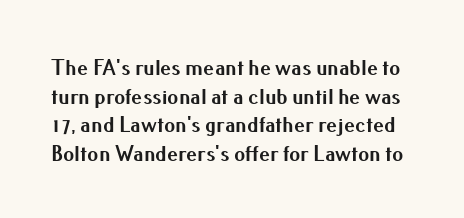
The space directly below the letters is spotless. These lines were composed using upright roman letters. The letters sit at their default tracking, neither squeezed nor spread. The font is running at its bold setting. Each new line begins a customary step beneath the previous one.
